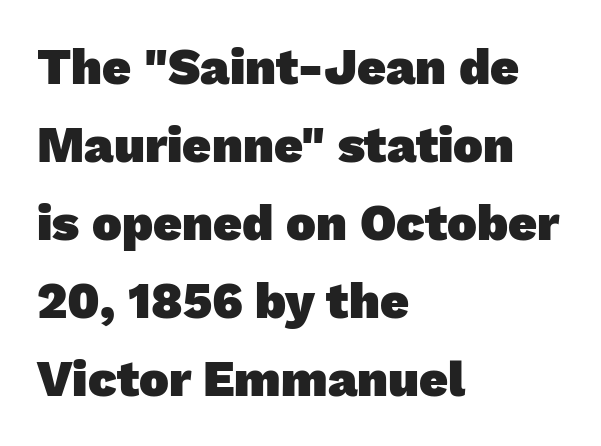
Q: Is the text bold? A: Yes.
Q: Is the typeface a serif or a sans-serif typeface? A: Sans-serif.
Q: Is the text underlined? A: No.
Q: How is the paragraph aligned? A: Left-aligned.
Q: Is the spacing between letters normal or unusually wide? A: Normal.
Q: Is the spacing between lines tight, normal or loose? A: Normal.
Q: Width (condensed, normal, or wide)? A: Normal.
Q: Stroke contrast? A: Low.
Q: x-height? A: Medium.
Q: Monospaced? A: No.
